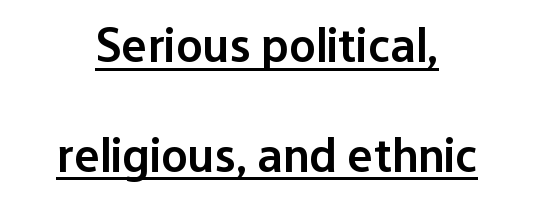
Does the leading feel generous? Absolutely, it's lavish. The face used here is a semibold: visibly heavier than regular, lighter than bold. A typographer would call this underscored text. This sample uses plain, unmodified letter spacing. Varying glyph widths throughout — classic text-font behaviour. A typesetter would mark this as roman, not italic.
